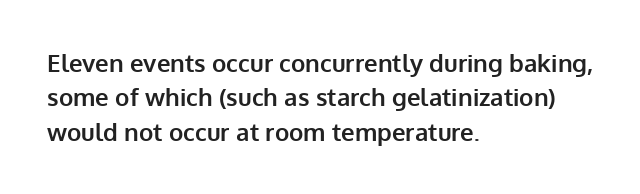
The image shows 24 px bold type, upright; set left-aligned, normal line spacing (1.43x), normal letter spacing, not underlined.
